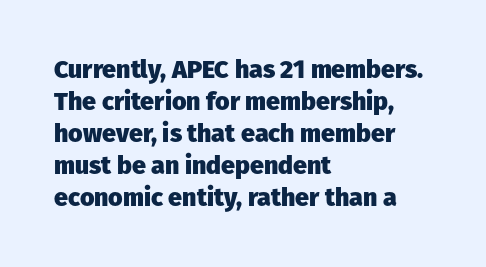
Q: Is the text bold? A: Yes.
Q: Is the text italic (slanted)? A: No, it is upright.
Q: Is the text underlined? A: No.
Q: How is the paragraph aligned? A: Left-aligned.
Q: Is the spacing between letters normal or unusually wide? A: Normal.
Q: Is the spacing between lines tight, normal or loose? A: Normal.
